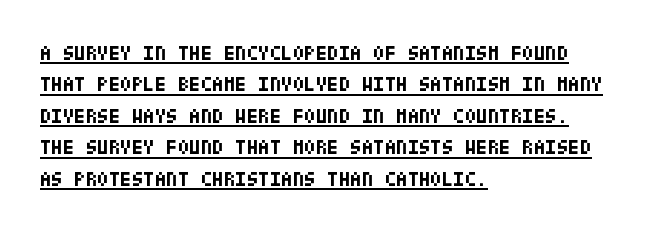
The image shows 21 px bold type, upright; set left-aligned, normal line spacing (1.5x), normal letter spacing, underlined.
